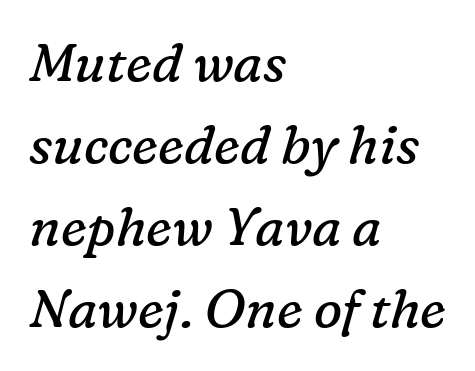
Q: Is the text bold? A: No.
Q: Is the text italic (slanted)? A: Yes, it leans right by about 16 degrees.
Q: Is the typeface a serif or a sans-serif typeface? A: Serif.
Q: Is the text underlined? A: No.
Q: How is the paragraph aligned? A: Left-aligned.
Q: Is the spacing between letters normal or unusually wide? A: Normal.
Q: Is the spacing between lines tight, normal or loose? A: Normal.
Q: Width (condensed, normal, or wide)? A: Normal.
Q: Stroke contrast? A: Low.
Q: x-height? A: Medium.
Q: Monospaced? A: No.
